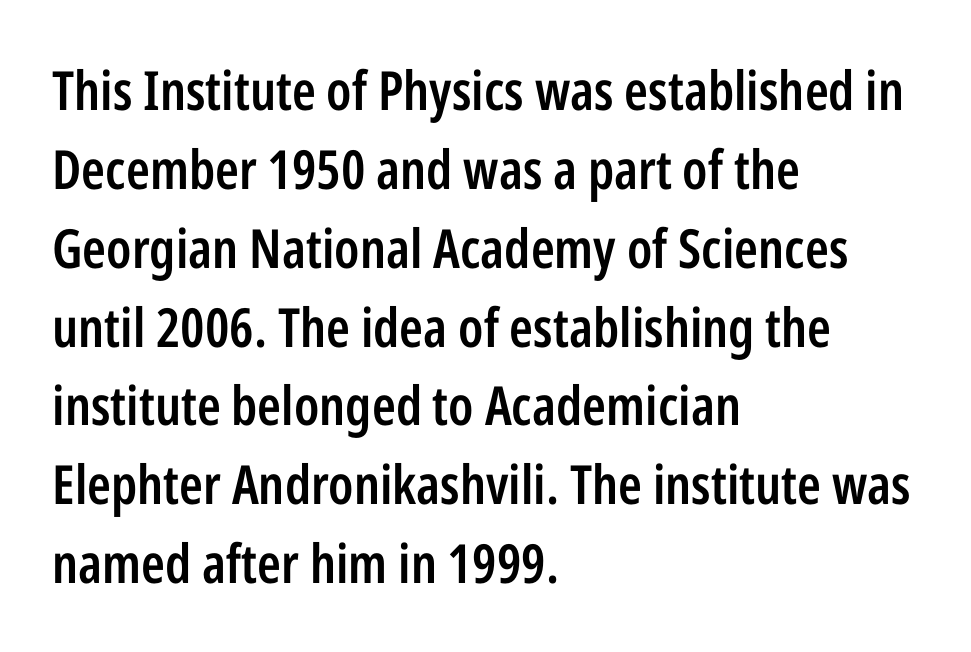
{"serif": "no", "italic": "no", "bold": "semi", "weight": "semibold", "width": "condensed", "stroke_contrast": "low", "x_height": "medium", "monospaced": "no", "underline": "no", "align": "left", "line_spacing": "normal", "line_spacing_ratio": 1.46, "letter_spacing": "normal", "letter_spacing_em": 0.0, "glyph_px": 54}
